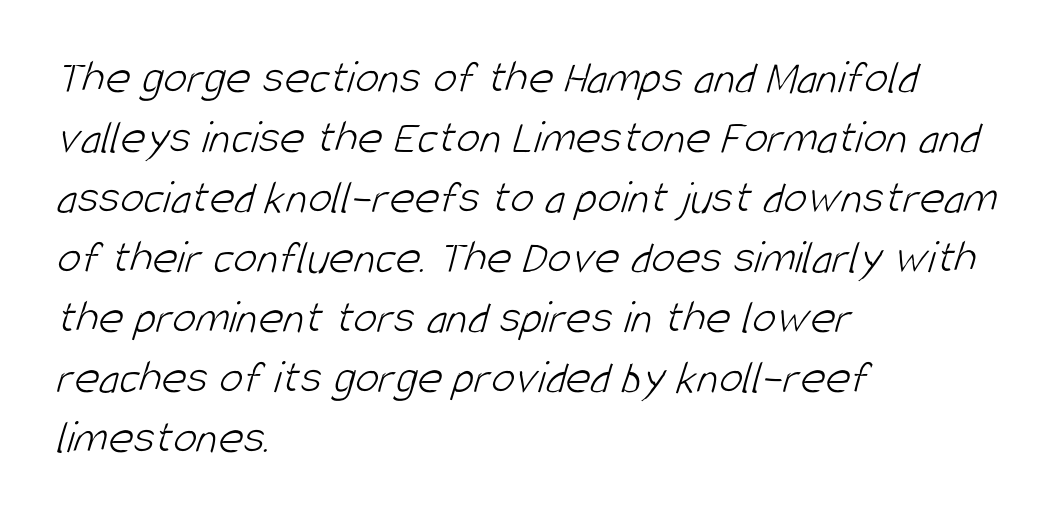
Q: Is the text bold? A: No.
Q: Is the typeface a serif or a sans-serif typeface? A: Sans-serif.
Q: Is the text underlined? A: No.
Q: How is the paragraph aligned? A: Left-aligned.
Q: Is the spacing between letters normal or unusually wide? A: Normal.
Q: Is the spacing between lines tight, normal or loose? A: Normal.
Q: Width (condensed, normal, or wide)? A: Condensed.
Q: Stroke contrast? A: Low.
Q: x-height? A: Large.
Q: Monospaced? A: No.
